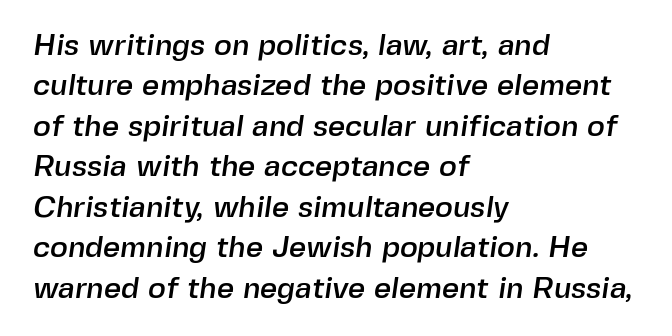
The image shows 30 px sans-serif type; set left-aligned, normal line spacing (1.35x), normal letter spacing, not underlined; a medium x-height.
